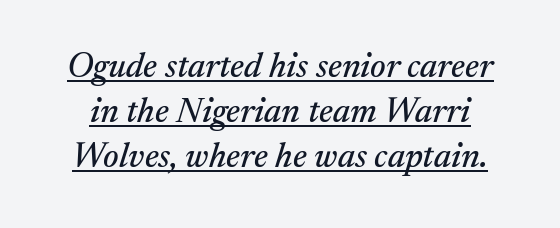
Q: Is the text italic (slanted)? A: Yes, it leans right by about 17 degrees.
Q: Is the typeface a serif or a sans-serif typeface? A: Serif.
Q: Is the text underlined? A: Yes.
Q: Is the spacing between letters normal or unusually wide? A: Normal.
Q: Is the spacing between lines tight, normal or loose? A: Normal.
Q: Width (condensed, normal, or wide)? A: Normal.
Q: Stroke contrast? A: Medium.
Q: x-height? A: Medium.
Q: Monospaced? A: No.
